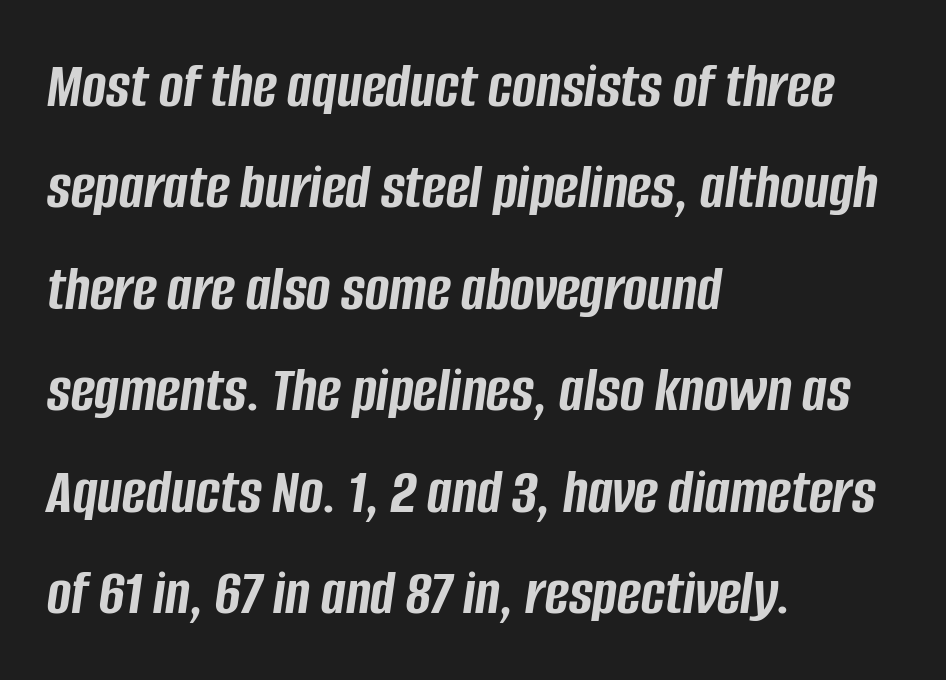
{"italic": "yes", "lean": "right", "slant_degrees": 8, "bold": "yes", "weight": "semibold", "width": "condensed", "stroke_contrast": "low", "x_height": "large", "monospaced": "no", "underline": "no", "align": "left", "line_spacing": "normal", "line_spacing_ratio": 1.56, "letter_spacing": "normal", "letter_spacing_em": 0.0, "glyph_px": 65}
